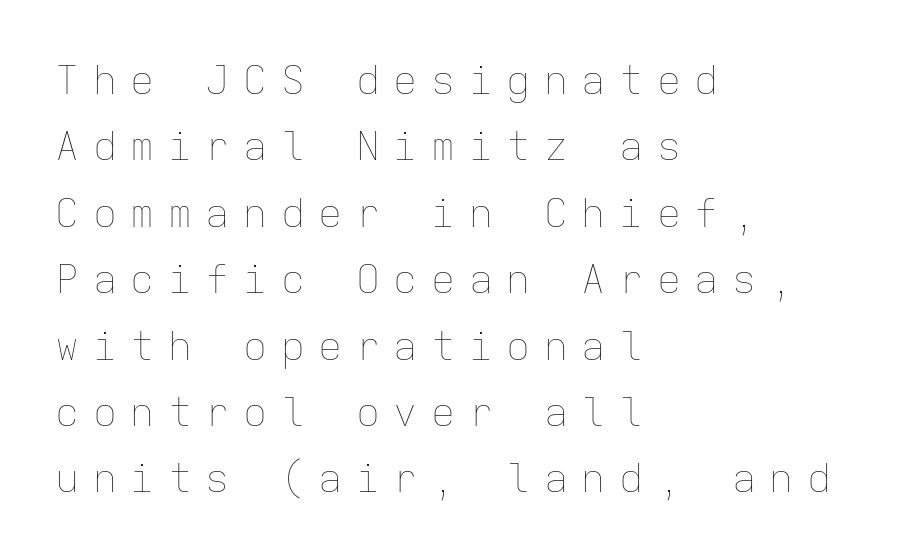
Q: Is the text bold? A: No.
Q: Is the text italic (slanted)? A: No, it is upright.
Q: Is the text underlined? A: No.
Q: How is the paragraph aligned? A: Left-aligned.
Q: Is the spacing between letters normal or unusually wide? A: Unusually wide.
Q: Is the spacing between lines tight, normal or loose? A: Normal.
Q: Width (condensed, normal, or wide)? A: Normal.
Q: Stroke contrast? A: Low.
Q: x-height? A: Medium.
Q: Monospaced? A: Yes.
